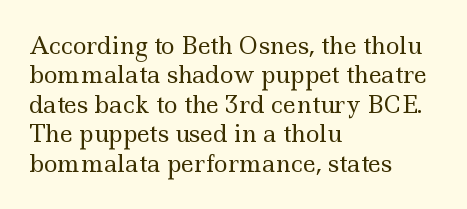
Q: Is the text bold? A: No.
Q: Is the text italic (slanted)? A: No, it is upright.
Q: Is the text underlined? A: No.
Q: How is the paragraph aligned? A: Left-aligned.
Q: Is the spacing between letters normal or unusually wide? A: Normal.
Q: Is the spacing between lines tight, normal or loose? A: Normal.
